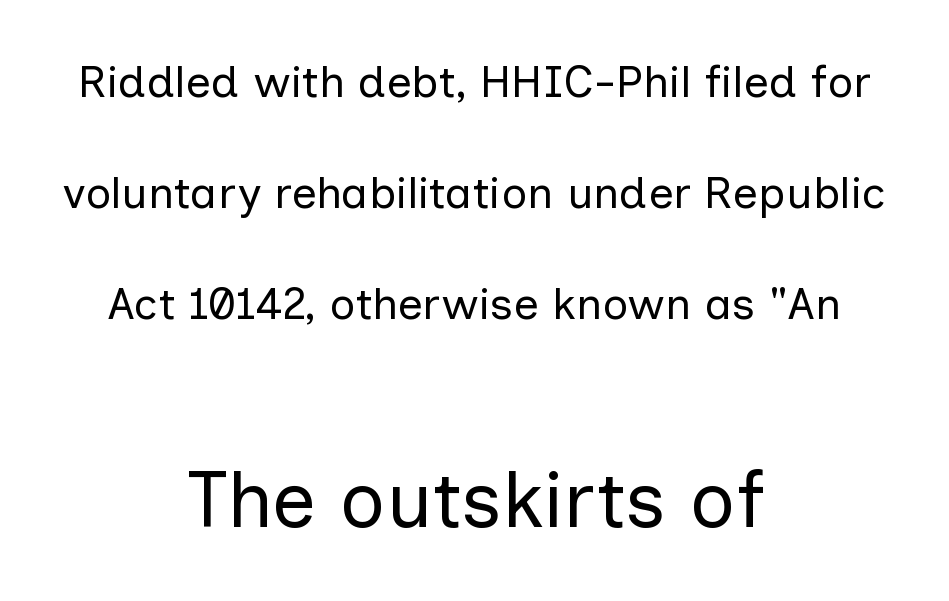
{"serif": "no", "italic": "no", "bold": "no", "weight": "regular", "width": "normal", "stroke_contrast": "low", "x_height": "medium", "monospaced": "no", "underline": "no", "align": "center", "line_spacing": "loose", "line_spacing_ratio": 2.47, "letter_spacing": "normal", "letter_spacing_em": 0.0, "larger_block": "second", "size_ratio": 1.76, "glyph_px": 79}
